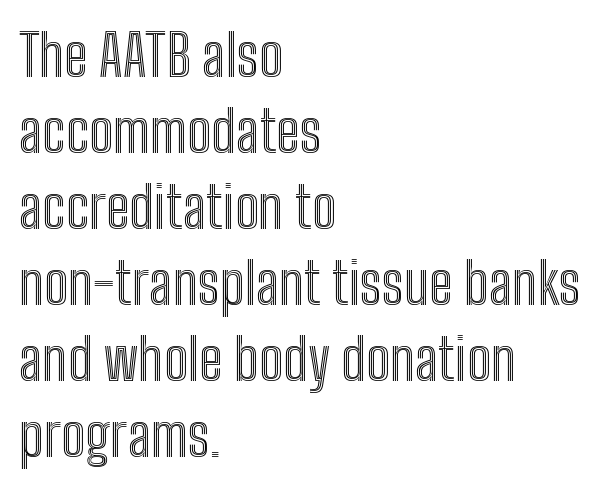
Q: Is the text italic (slanted)? A: No, it is upright.
Q: Is the text underlined? A: No.
Q: How is the paragraph aligned? A: Left-aligned.
Q: Is the spacing between letters normal or unusually wide? A: Normal.
Q: Is the spacing between lines tight, normal or loose? A: Normal.
Q: Width (condensed, normal, or wide)? A: Condensed.
Q: x-height? A: Medium.
Q: Monospaced? A: No.
